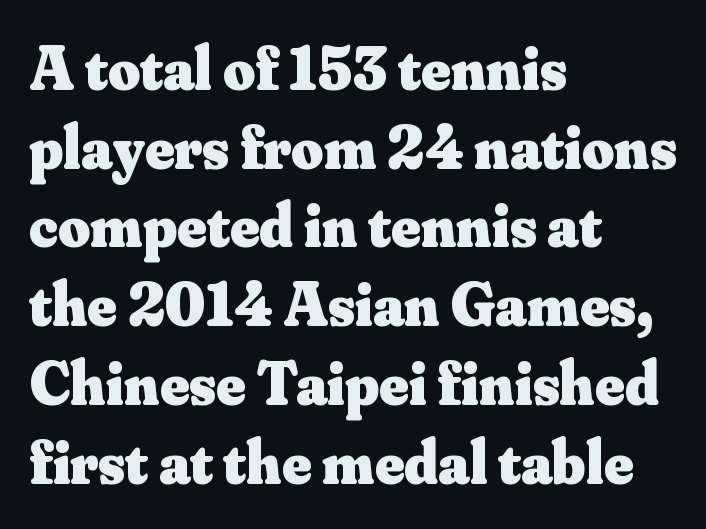
Unmarked baselines from the first word to the last. To sum up the face: it has serifs. Horizontally, the lines are justified to the leading edge only. These words are printed bold, with thick strokes throughout. Nope, not italic — everything's standing straight. There is no visible air inserted between adjacent glyphs.
